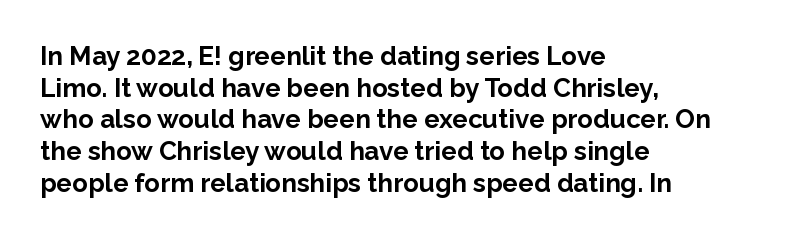
Q: Is the text bold? A: Yes.
Q: Is the text italic (slanted)? A: No, it is upright.
Q: Is the text underlined? A: No.
Q: How is the paragraph aligned? A: Left-aligned.
Q: Is the spacing between letters normal or unusually wide? A: Normal.
